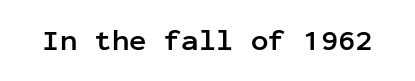
No feet cap the strokes, marking this as sans-serif type. There is no visible air inserted between adjacent glyphs. The lettering stays uniformly vertical, giving the passage a roman look. Glance below the letters and you will spot only blank space. What weight is shown? A full bold with thick strokes.
